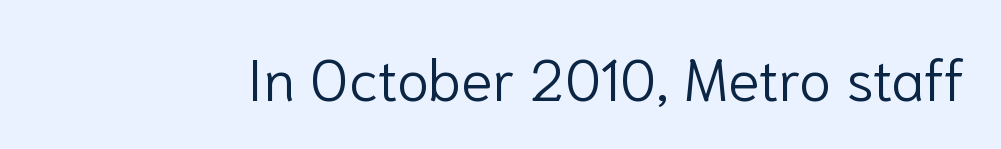
The image shows 58 px light sans-serif type, upright; set normal letter spacing, not underlined; low stroke contrast and a medium x-height.
